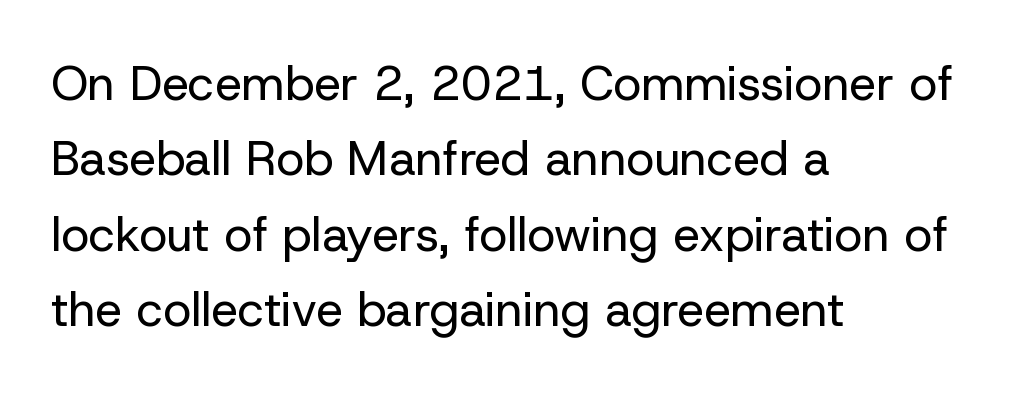
The image shows 48 px regular-weight sans-serif type, upright; set left-aligned, normal line spacing (1.57x), normal letter spacing, not underlined; low stroke contrast and a medium x-height.
